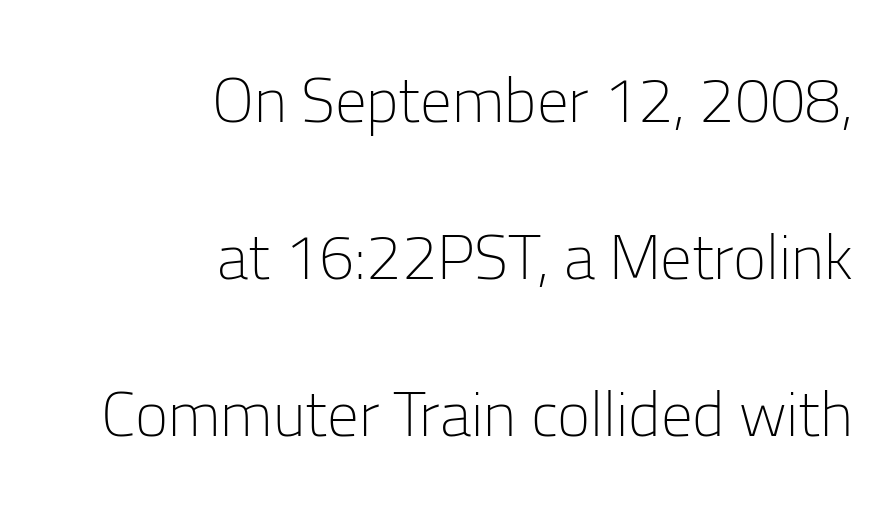
Q: Is the text bold? A: No.
Q: Is the text italic (slanted)? A: No, it is upright.
Q: Is the typeface a serif or a sans-serif typeface? A: Sans-serif.
Q: Is the text underlined? A: No.
Q: How is the paragraph aligned? A: Right-aligned.
Q: Is the spacing between letters normal or unusually wide? A: Normal.
Q: Is the spacing between lines tight, normal or loose? A: Loose.
Q: Width (condensed, normal, or wide)? A: Normal.
Q: Stroke contrast? A: Low.
Q: x-height? A: Medium.
Q: Monospaced? A: No.
